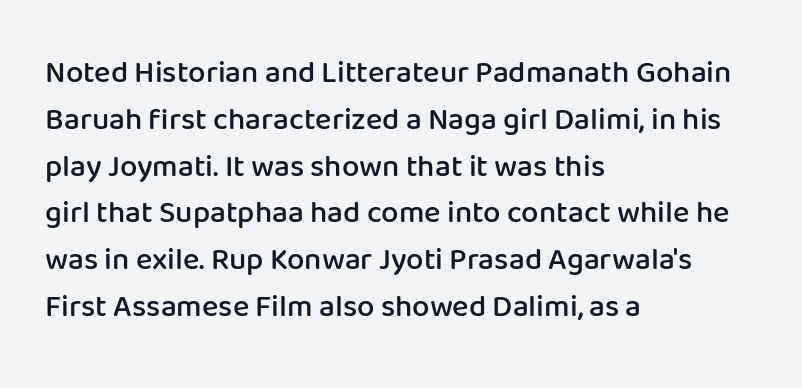
The letters stand straight up with perfectly vertical stems. A typesetter would call this leading conventional body-copy spacing. Students, this is semibold: more ink than regular, less than bold. A typesetter would label this face a sans.
